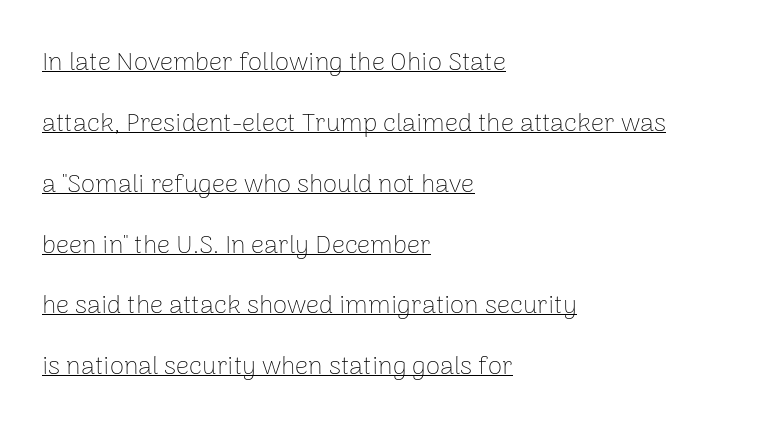
Italic? Not at all — the glyphs are vertical. Somebody hit Ctrl+U on this one — the words are underlined. The vertical gap from one line to the next is large. Summary of weight: not heavy and not bold. The compositor pushed each line to the left boundary. Caption: standard tracking, unaltered.
